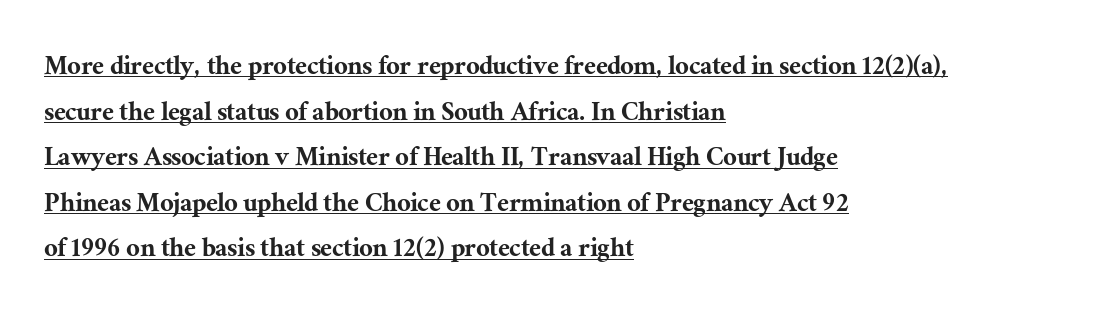
{"serif": "yes", "italic": "no", "width": "normal", "stroke_contrast": "medium", "x_height": "medium", "monospaced": "no", "underline": "yes", "align": "left", "line_spacing": "normal", "line_spacing_ratio": 1.52, "letter_spacing": "normal", "letter_spacing_em": 0.0, "glyph_px": 30}
